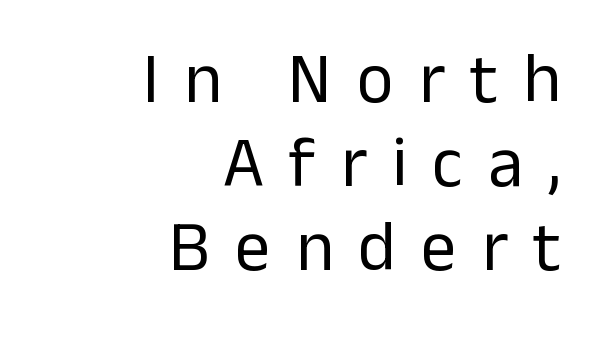
Ordinary non-slanted type is in use. Visually the block forms a straight wall on the right and a jagged coastline on the left. Varying glyph widths throughout — classic text-font behaviour. Words float on clear page, feet unadorned.
